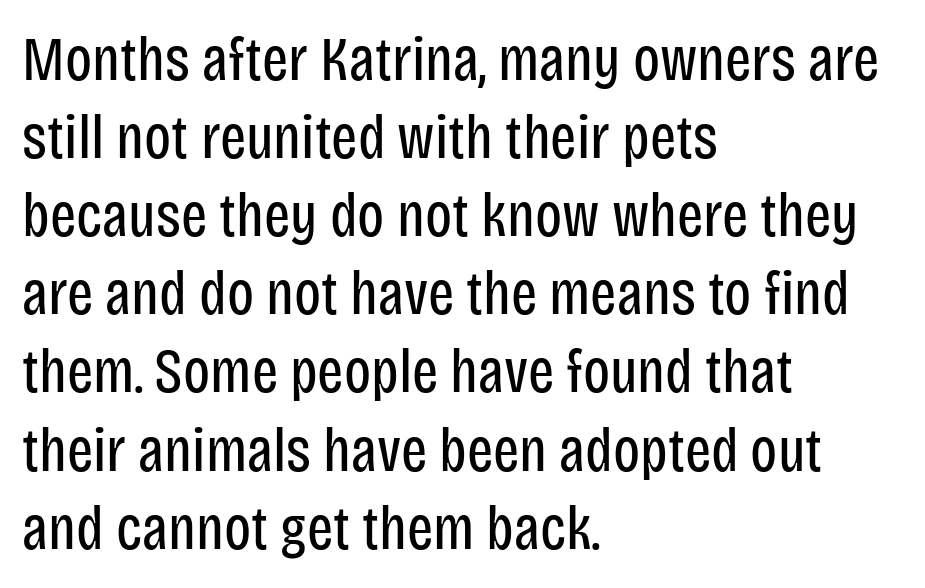
Q: Is the text bold? A: No.
Q: Is the text italic (slanted)? A: No, it is upright.
Q: Is the typeface a serif or a sans-serif typeface? A: Sans-serif.
Q: Is the text underlined? A: No.
Q: How is the paragraph aligned? A: Left-aligned.
Q: Is the spacing between letters normal or unusually wide? A: Normal.
Q: Is the spacing between lines tight, normal or loose? A: Normal.
Q: Width (condensed, normal, or wide)? A: Condensed.
Q: Stroke contrast? A: Low.
Q: x-height? A: Large.
Q: Monospaced? A: No.
